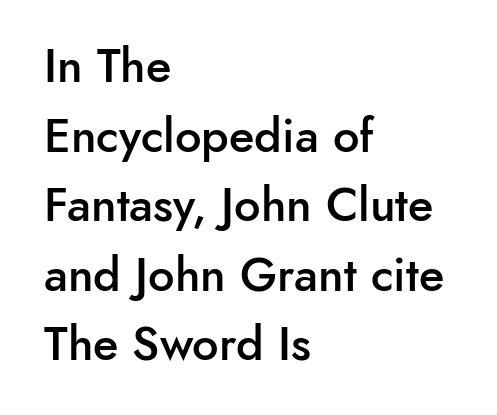
{"serif": "no", "italic": "no", "bold": "semi", "weight": "semibold", "width": "normal", "stroke_contrast": "low", "x_height": "small", "monospaced": "no", "underline": "no", "align": "left", "line_spacing": "normal", "line_spacing_ratio": 1.48, "letter_spacing": "normal", "letter_spacing_em": 0.0, "glyph_px": 47}
